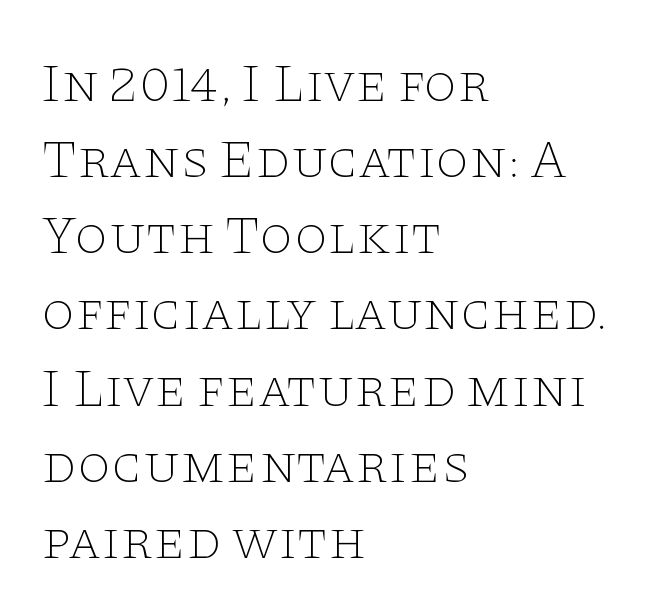
Q: Is the text bold? A: No.
Q: Is the text italic (slanted)? A: No, it is upright.
Q: Is the typeface a serif or a sans-serif typeface? A: Serif.
Q: Is the text underlined? A: No.
Q: How is the paragraph aligned? A: Left-aligned.
Q: Is the spacing between letters normal or unusually wide? A: Normal.
Q: Is the spacing between lines tight, normal or loose? A: Normal.
Q: Width (condensed, normal, or wide)? A: Wide.
Q: Stroke contrast? A: Low.
Q: x-height? A: Large.
Q: Monospaced? A: No.
